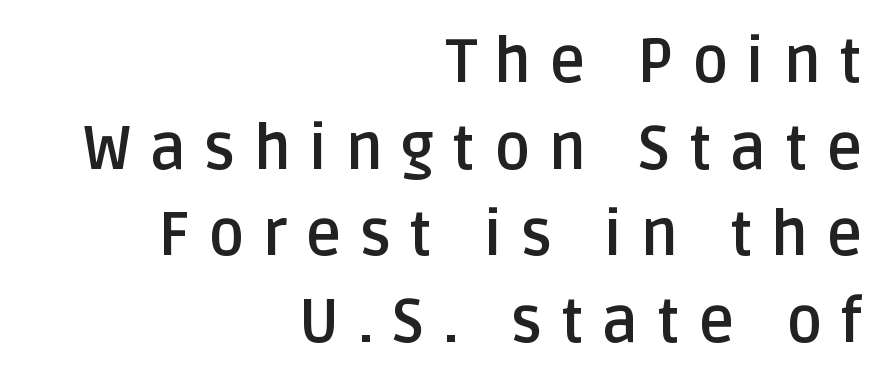
Q: Is the text bold? A: Yes.
Q: Is the text italic (slanted)? A: No, it is upright.
Q: Is the typeface a serif or a sans-serif typeface? A: Sans-serif.
Q: Is the text underlined? A: No.
Q: How is the paragraph aligned? A: Right-aligned.
Q: Is the spacing between letters normal or unusually wide? A: Unusually wide.
Q: Is the spacing between lines tight, normal or loose? A: Normal.
Q: Width (condensed, normal, or wide)? A: Normal.
Q: Stroke contrast? A: Low.
Q: x-height? A: Large.
Q: Monospaced? A: No.
